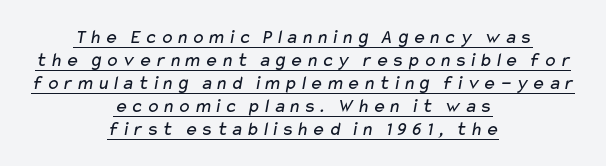
Q: Is the text bold? A: No.
Q: Is the text underlined? A: Yes.
Q: How is the paragraph aligned? A: Centered.
Q: Is the spacing between lines tight, normal or loose? A: Tight.
